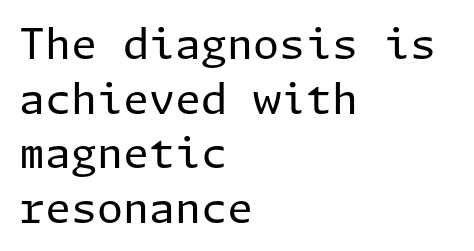
The face used here is a sans, in the tradition of grotesques and geometrics. This rendering leaves character spacing at its baseline value. Normally led — the rows are evenly, conventionally spaced. Is the type heavy? It reads as light-to-regular instead.
